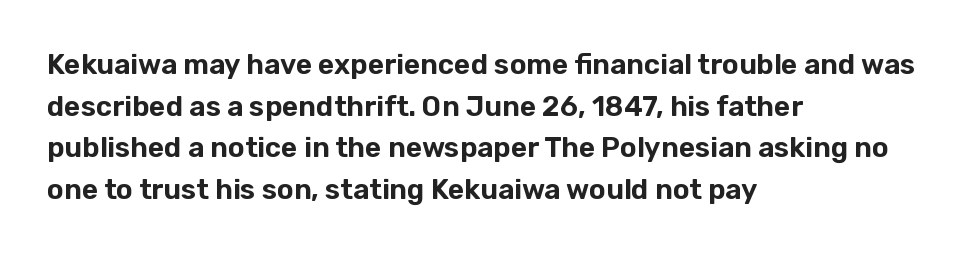
Q: Is the text italic (slanted)? A: No, it is upright.
Q: Is the typeface a serif or a sans-serif typeface? A: Sans-serif.
Q: Is the text underlined? A: No.
Q: How is the paragraph aligned? A: Left-aligned.
Q: Is the spacing between letters normal or unusually wide? A: Normal.
Q: Is the spacing between lines tight, normal or loose? A: Normal.
Q: Width (condensed, normal, or wide)? A: Normal.
Q: Stroke contrast? A: Low.
Q: x-height? A: Medium.
Q: Monospaced? A: No.
